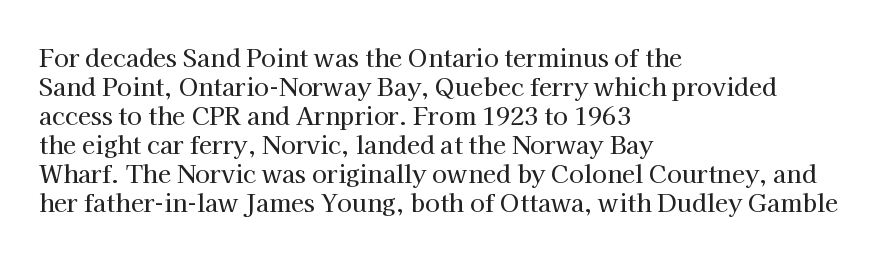
The area under the type is left untouched. Is the block centered? No — it sits flush against the left margin. Default kerning and tracking; the words read as compact shapes. Is there any slant? The stems are plumb.
